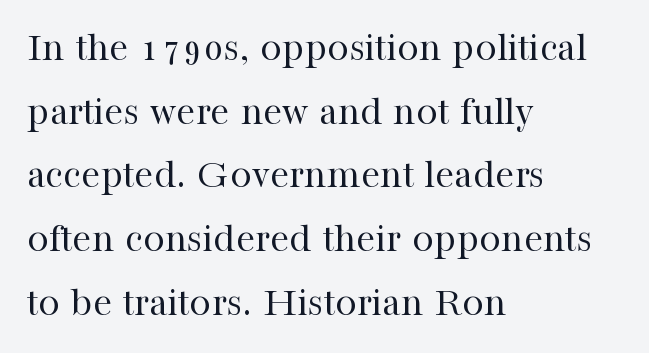
{"serif": "yes", "italic": "no", "bold": "no", "weight": "regular", "width": "normal", "stroke_contrast": "high", "x_height": "medium", "monospaced": "no", "underline": "no", "align": "left", "line_spacing": "normal", "line_spacing_ratio": 1.48, "letter_spacing": "normal", "letter_spacing_em": 0.0, "glyph_px": 43}
